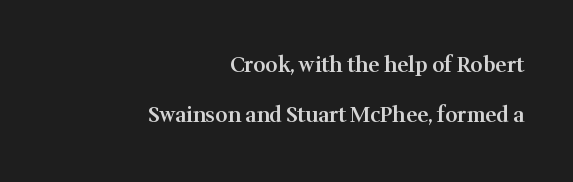
The image shows 21 px text type, upright; set right-aligned, loose line spacing (2.4x), normal letter spacing, not underlined.
